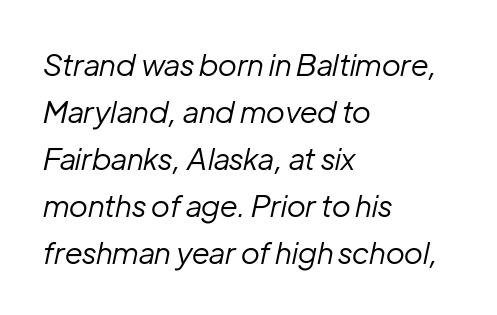
The image shows 30 px regular-weight type, italic (leaning right); set left-aligned, normal line spacing (1.57x), normal letter spacing, not underlined; low stroke contrast and a medium x-height.
